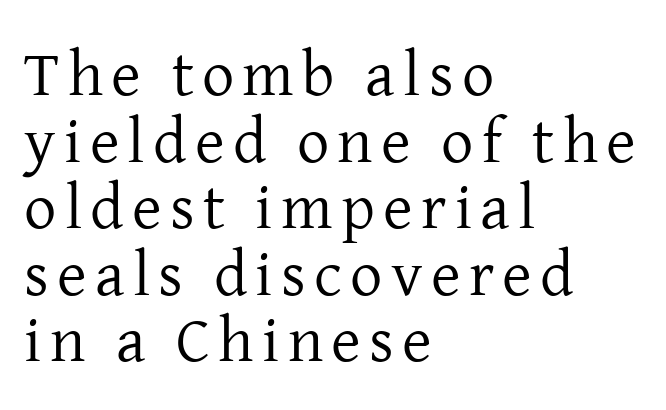
A serif font was chosen for this passage. Leftover space on each line is placed entirely after the last word. The lettering holds an erect, upright posture throughout. The letters advance in unequal steps, a hallmark of proportional type.
